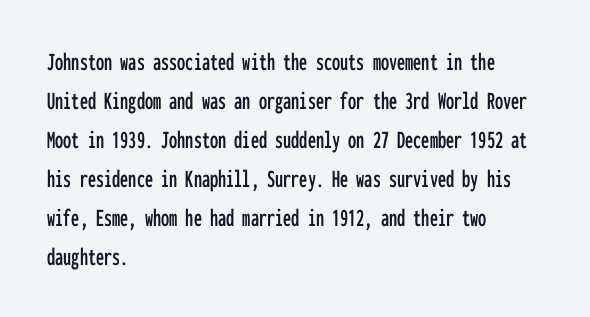
Q: Is the text italic (slanted)? A: No, it is upright.
Q: Is the text underlined? A: No.
Q: How is the paragraph aligned? A: Left-aligned.
Q: Is the spacing between letters normal or unusually wide? A: Normal.
Q: Is the spacing between lines tight, normal or loose? A: Normal.
